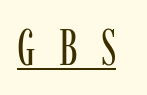
{"serif": "yes", "italic": "no", "bold": "no", "weight": "regular", "width": "condensed", "stroke_contrast": "low", "x_height": "medium", "monospaced": "no", "underline": "yes", "letter_spacing": "wide", "letter_spacing_em": 0.47, "glyph_px": 50}
